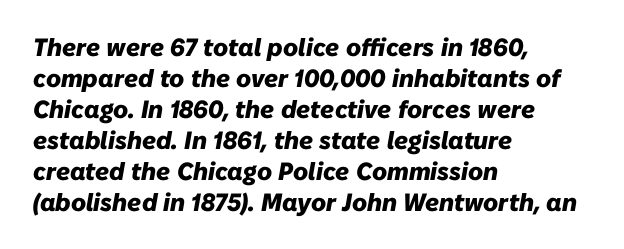
{"italic": "yes", "lean": "right", "slant_degrees": 10, "bold": "yes", "underline": "no", "align": "left", "line_spacing_ratio": 1.24, "letter_spacing": "normal", "letter_spacing_em": 0.0, "glyph_px": 25}
